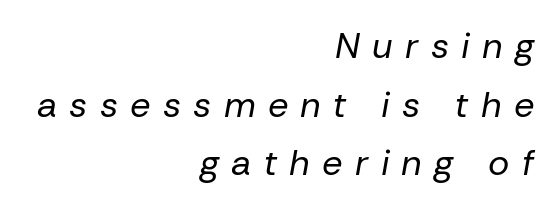
The image shows 36 px regular-weight type, italic (leaning right); set right-aligned, normal line spacing (1.63x), unusually wide letter spacing (+0.34 em), not underlined; low stroke contrast and a medium x-height.
